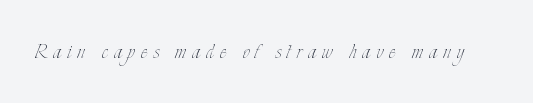
A typesetter would call this heavily tracked-out type. The font sits on the lighter half of the weight spectrum, regular included. Check the space under the baseline: it is left empty.
